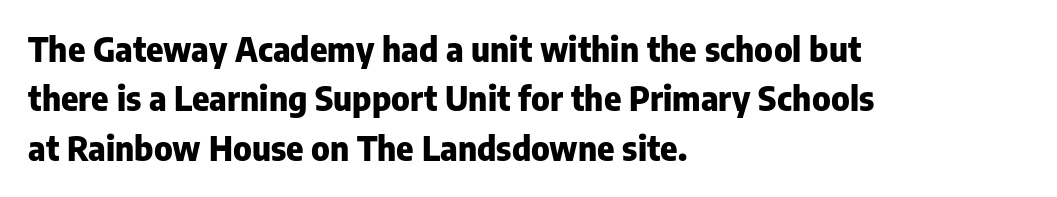
Q: Is the text bold? A: Yes.
Q: Is the text italic (slanted)? A: No, it is upright.
Q: Is the typeface a serif or a sans-serif typeface? A: Sans-serif.
Q: Is the text underlined? A: No.
Q: How is the paragraph aligned? A: Left-aligned.
Q: Is the spacing between letters normal or unusually wide? A: Normal.
Q: Is the spacing between lines tight, normal or loose? A: Normal.
Q: Width (condensed, normal, or wide)? A: Normal.
Q: Stroke contrast? A: Low.
Q: x-height? A: Medium.
Q: Monospaced? A: No.
